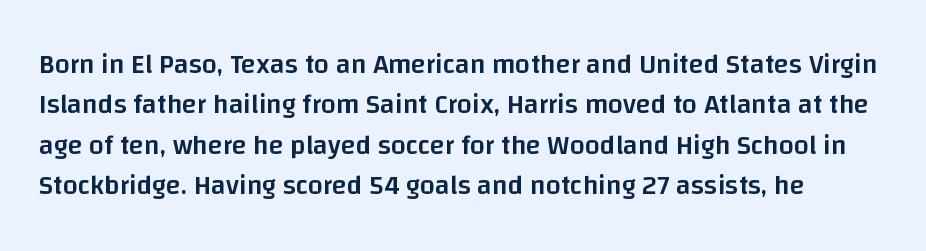
Q: Is the text bold? A: Semi-bold.
Q: Is the text italic (slanted)? A: No, it is upright.
Q: Is the text underlined? A: No.
Q: Is the spacing between letters normal or unusually wide? A: Normal.
Q: Is the spacing between lines tight, normal or loose? A: Normal.
